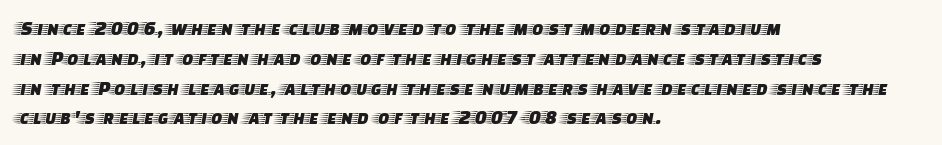
Q: Is the text italic (slanted)? A: Yes.
Q: Is the text underlined? A: No.
Q: How is the paragraph aligned? A: Left-aligned.
Q: Is the spacing between letters normal or unusually wide? A: Normal.
Q: Is the spacing between lines tight, normal or loose? A: Normal.
